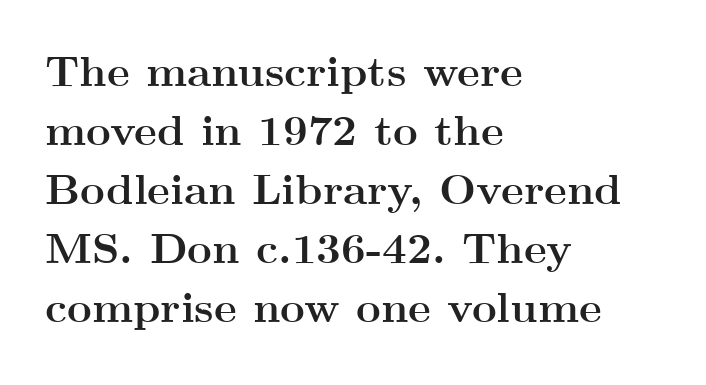
{"serif": "yes", "italic": "no", "bold": "yes", "weight": "semibold", "width": "wide", "stroke_contrast": "medium", "x_height": "small", "monospaced": "no", "underline": "no", "align": "left", "line_spacing": "normal", "line_spacing_ratio": 1.37, "letter_spacing": "normal", "letter_spacing_em": 0.0, "glyph_px": 43}
